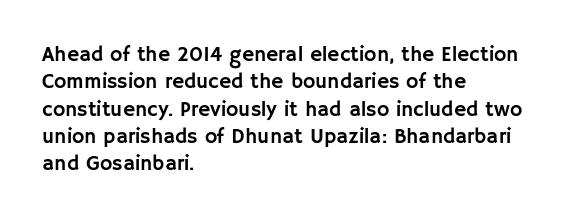
The image shows 21 px text type, upright; set left-aligned, normal line spacing (1.3x), normal letter spacing, not underlined.
